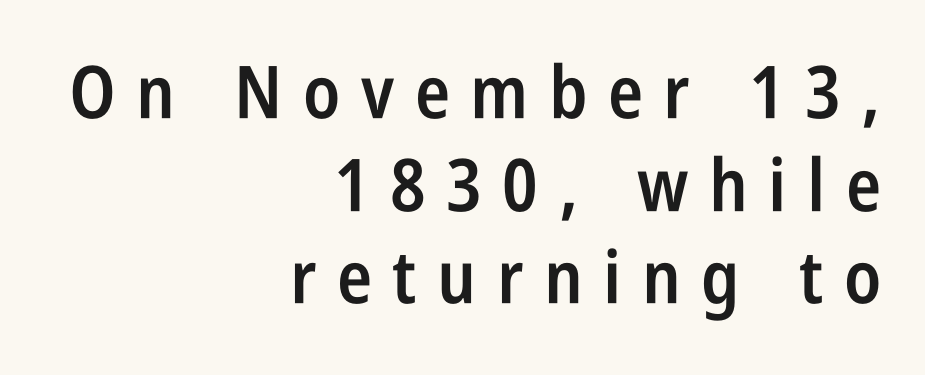
Q: Is the text bold? A: Semi-bold.
Q: Is the text italic (slanted)? A: No, it is upright.
Q: Is the typeface a serif or a sans-serif typeface? A: Sans-serif.
Q: Is the text underlined? A: No.
Q: How is the paragraph aligned? A: Right-aligned.
Q: Is the spacing between letters normal or unusually wide? A: Unusually wide.
Q: Is the spacing between lines tight, normal or loose? A: Normal.
Q: Width (condensed, normal, or wide)? A: Condensed.
Q: Stroke contrast? A: Low.
Q: x-height? A: Large.
Q: Monospaced? A: No.
